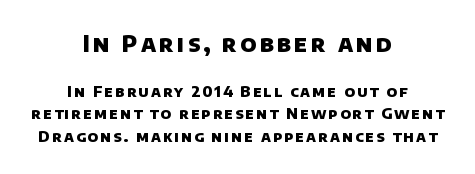
Descenders are the only things crossing below the line. Interline gaps are of average width in this sample. Every row of glyphs is offset so its center matches the block's center. How heavy is the stroke? Heavy — this is a bold. Of the two passages, the one on top uses the larger point size.
